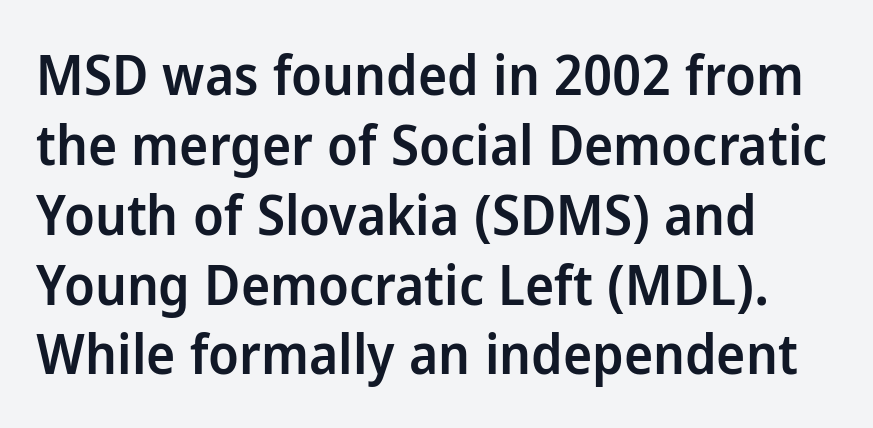
Note the varied advance widths — an 'i' is clearly narrower than an 'm'. The strokes are fattened partway — semibold, not bold. Bare-footed words on every line. You can tell it's not italic because the verticals are truly vertical. This is sans-serif lettering, the kind often seen on screens and signage.
